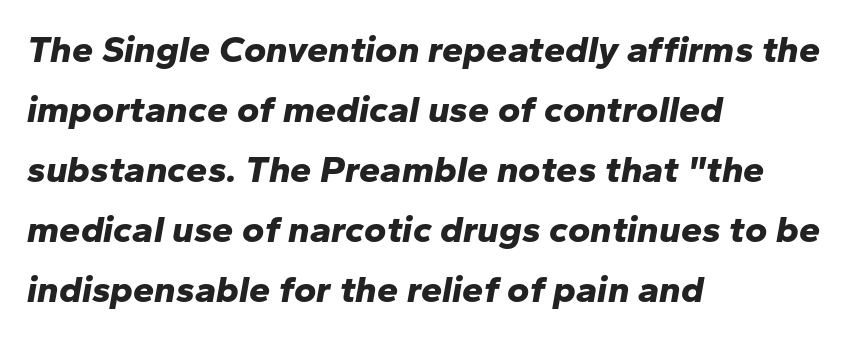
{"italic": "yes", "lean": "right", "slant_degrees": 10, "bold": "yes", "weight": "bold", "width": "normal", "stroke_contrast": "low", "x_height": "medium", "monospaced": "no", "underline": "no", "align": "left", "line_spacing": "normal", "line_spacing_ratio": 1.58, "letter_spacing": "normal", "letter_spacing_em": 0.0, "glyph_px": 38}
